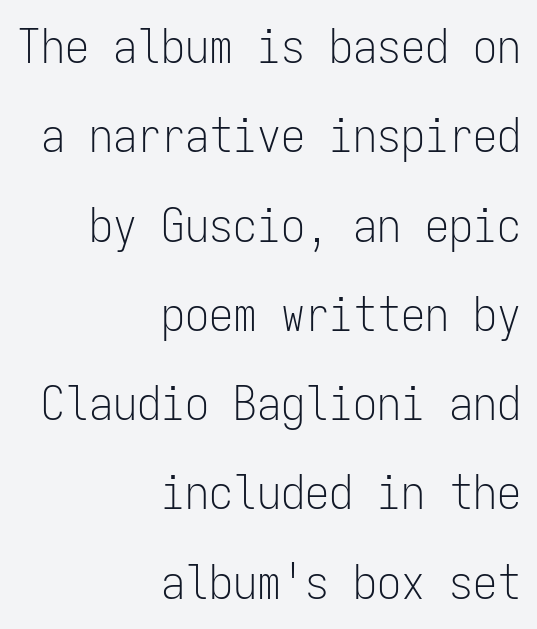
The image shows 48 px light, condensed sans-serif type, upright, monospaced; set right-aligned, line spacing 1.86x, normal letter spacing, not underlined; low stroke contrast and a medium x-height.
